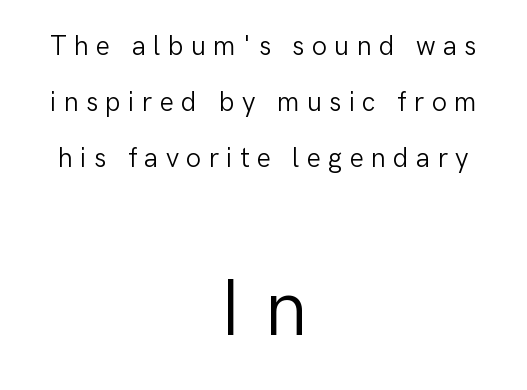
Clear beneath every line of the passage. The composition opens small and finishes big. The rag falls on both sides of this text block equally. The face looks like a standard text weight, possibly lighter. Look at the tracking — it's clearly loosened, letters drifting apart.
